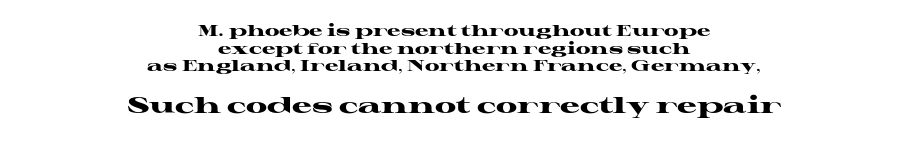
The typography opts for an upright posture over an oblique one. Nothing unusual about the tracking: characters are spaced as the font intends. Small over large — that's the arrangement of the two blocks here. Where is the straight margin? There isn't one; the lines are centered.
